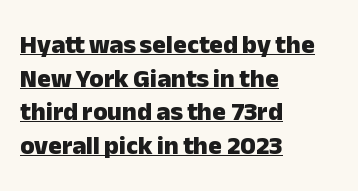
Q: Is the text bold? A: Yes.
Q: Is the text italic (slanted)? A: No, it is upright.
Q: Is the text underlined? A: Yes.
Q: How is the paragraph aligned? A: Left-aligned.
Q: Is the spacing between letters normal or unusually wide? A: Normal.
Q: Is the spacing between lines tight, normal or loose? A: Normal.
